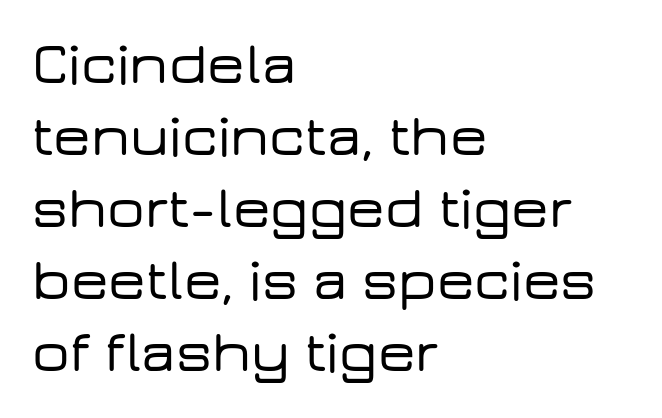
These lines are rendered in a variable-pitch font. Does extra space separate the letters? No, they use regular spacing. Bare-footed words on every line. Check where the strokes stop: nothing finishes them off — pure sans. Notice how the passage keeps a crisp vertical edge on the left only. Ordinary non-slanted type is in use.
